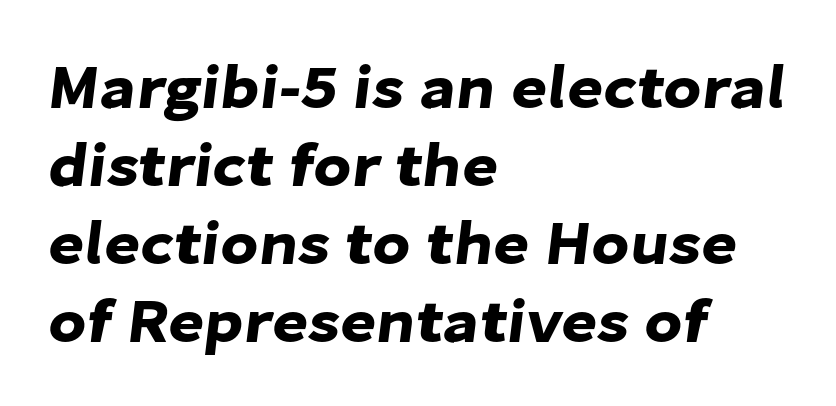
The rendering uses natural spacing where letterforms have individual widths. Does extra space separate the letters? No, they use regular spacing. Observe the absence of serifs on each vertical stroke in this sample. Reading down the column, the eye jumps a familiar distance to each next line.
